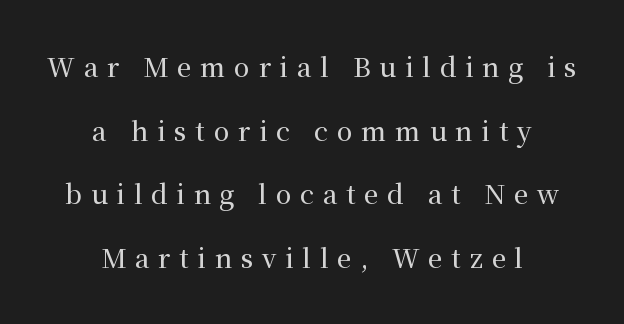
The image shows 26 px text type, upright; set centered, loose line spacing (2.45x), unusually wide letter spacing (+0.33 em), not underlined.
